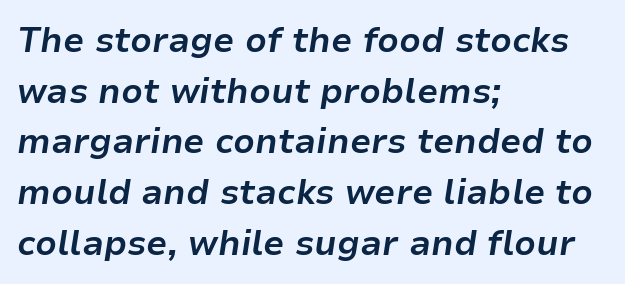
Q: Is the text bold? A: Yes.
Q: Is the text italic (slanted)? A: Yes, it leans right by about 9 degrees.
Q: Is the text underlined? A: No.
Q: How is the paragraph aligned? A: Left-aligned.
Q: Is the spacing between letters normal or unusually wide? A: Normal.
Q: Is the spacing between lines tight, normal or loose? A: Normal.
Q: Width (condensed, normal, or wide)? A: Normal.
Q: Stroke contrast? A: Low.
Q: x-height? A: Medium.
Q: Monospaced? A: No.
